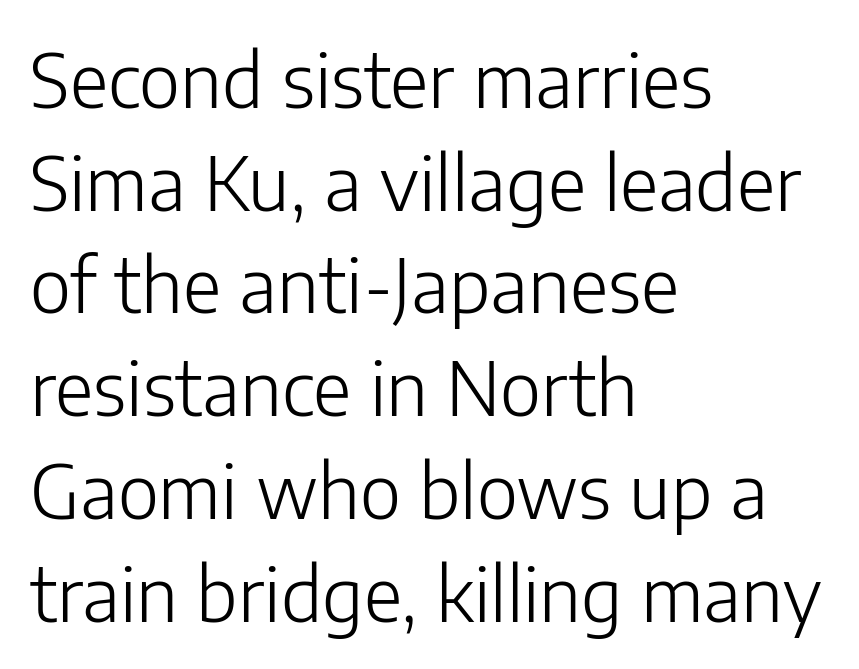
{"serif": "no", "italic": "no", "bold": "no", "weight": "light", "width": "normal", "stroke_contrast": "low", "x_height": "medium", "monospaced": "no", "underline": "no", "align": "left", "line_spacing": "normal", "line_spacing_ratio": 1.37, "letter_spacing": "normal", "letter_spacing_em": 0.0, "glyph_px": 75}
